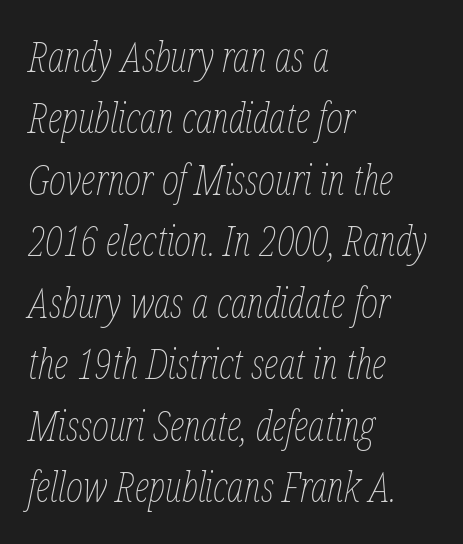
Q: Is the text bold? A: No.
Q: Is the text italic (slanted)? A: Yes, it leans right by about 12 degrees.
Q: Is the text underlined? A: No.
Q: How is the paragraph aligned? A: Left-aligned.
Q: Is the spacing between letters normal or unusually wide? A: Normal.
Q: Is the spacing between lines tight, normal or loose? A: Normal.
Q: Width (condensed, normal, or wide)? A: Condensed.
Q: Stroke contrast? A: Low.
Q: x-height? A: Medium.
Q: Monospaced? A: No.
